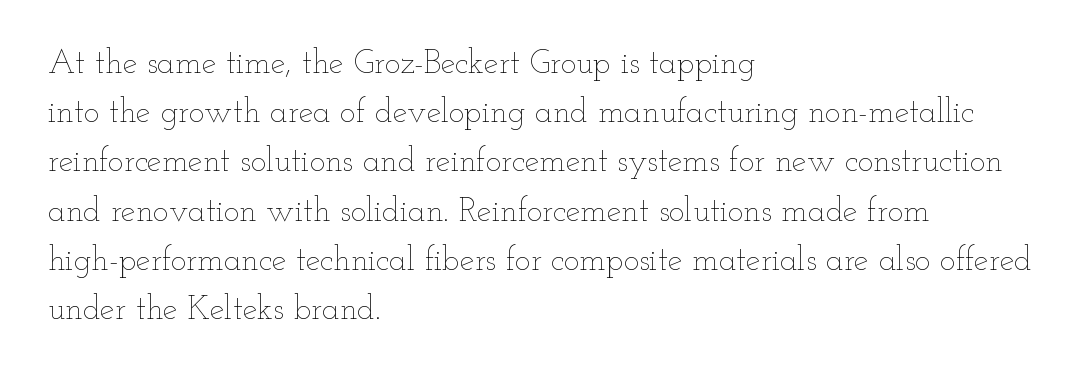
Q: Is the text bold? A: No.
Q: Is the text italic (slanted)? A: No, it is upright.
Q: Is the text underlined? A: No.
Q: How is the paragraph aligned? A: Left-aligned.
Q: Is the spacing between letters normal or unusually wide? A: Normal.
Q: Is the spacing between lines tight, normal or loose? A: Normal.
Q: Width (condensed, normal, or wide)? A: Wide.
Q: Stroke contrast? A: Low.
Q: x-height? A: Small.
Q: Monospaced? A: No.
